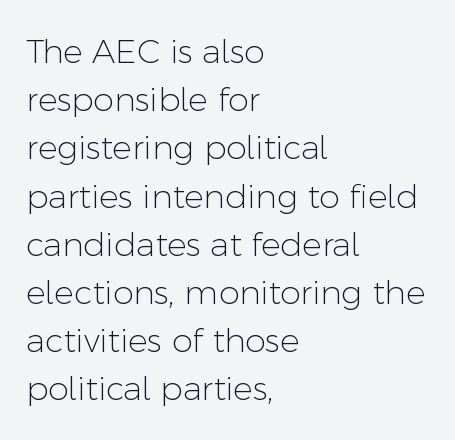
{"serif": "no", "italic": "no", "bold": "no", "weight": "light", "width": "normal", "stroke_contrast": "low", "x_height": "medium", "monospaced": "no", "underline": "no", "align": "left", "line_spacing": "normal", "line_spacing_ratio": 1.46, "letter_spacing": "normal", "letter_spacing_em": 0.0, "glyph_px": 33}
